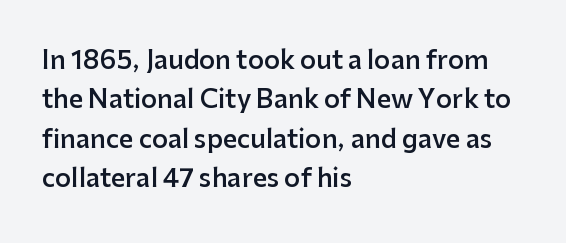
The image shows 25 px text type, upright; set left-aligned, normal line spacing (1.58x), normal letter spacing, not underlined.
